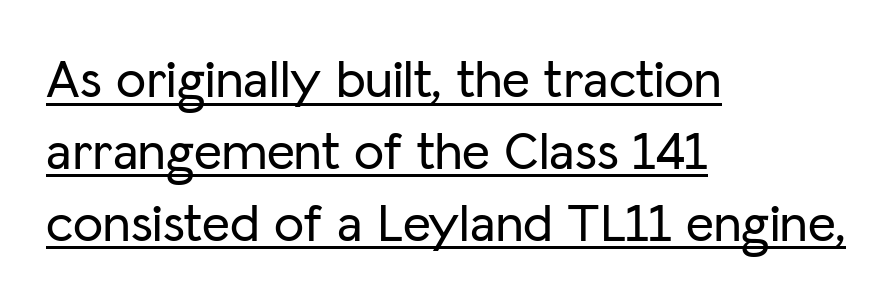
The image shows 54 px sans-serif type, upright; set left-aligned, normal line spacing (1.33x), normal letter spacing, underlined; low stroke contrast and a medium x-height.
